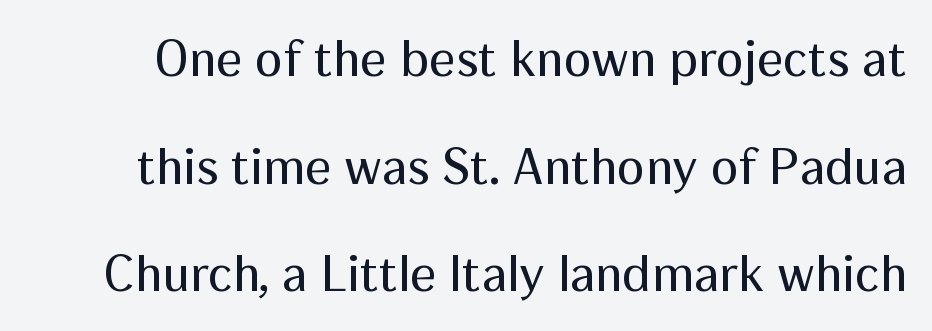
Nobody drew a line under any word here. No italicization has been applied; the sample stays upright. The tracking reads as untouched default to a designer's eye. On a weight scale, this lands at 450 or below. Serifs: no, the terminals of the letterforms are clean. Leading is clearly above the norm, producing a sparse column.
